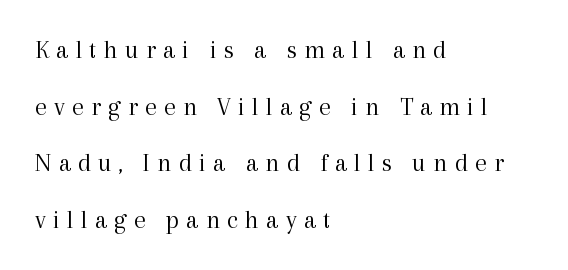
The image shows 26 px text type, upright; set left-aligned, loose line spacing (2.18x), unusually wide letter spacing (+0.28 em), not underlined.
